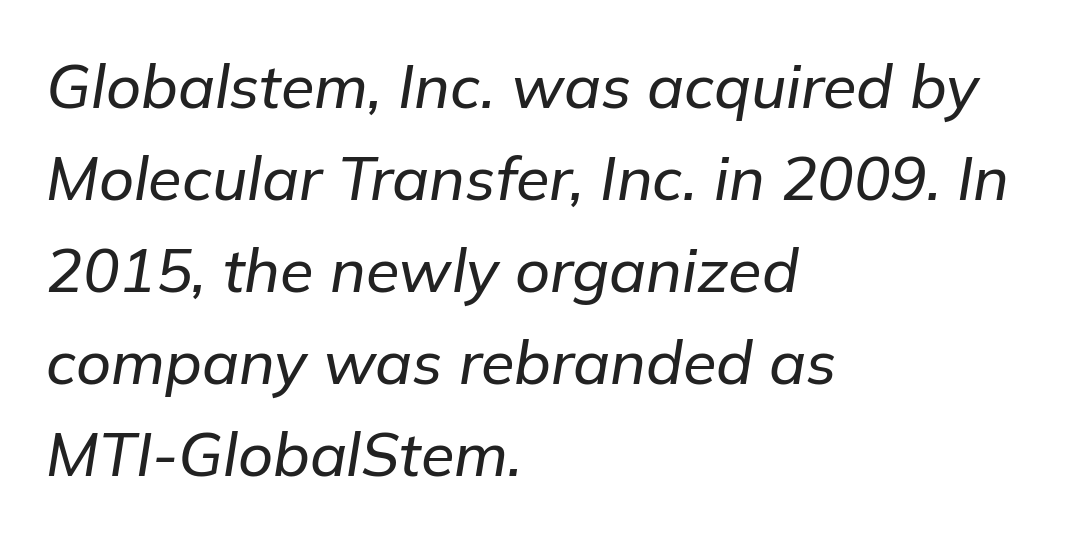
Words float on clear page, feet unadorned. Spacing verdict: proportional, widths tailored to each character. These lines stack with their left ends in a neat column. In terms of posture, this sample is oblique. Each new line begins a customary step beneath the previous one. The letterforms sit shoulder to shoulder at normal distance.
